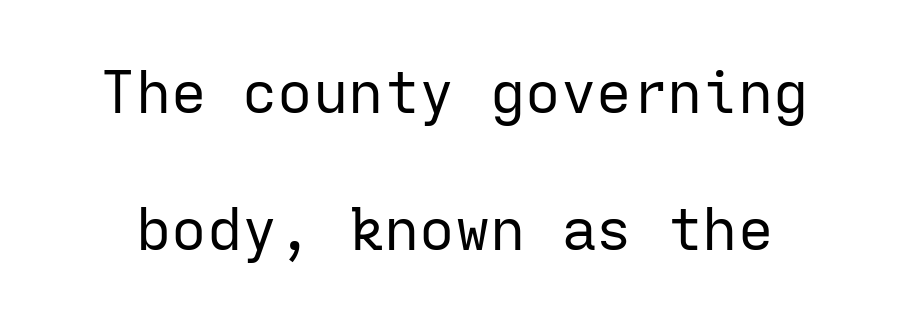
You could count columns in this text — the font is strictly monospaced. The gap between lines stays unmarked. The lettering holds an erect, upright posture throughout. The passage shown stacks its lines with a broad gap. This sample uses plain, unmodified letter spacing. No heavy texture on the line: the type isn't bold.
